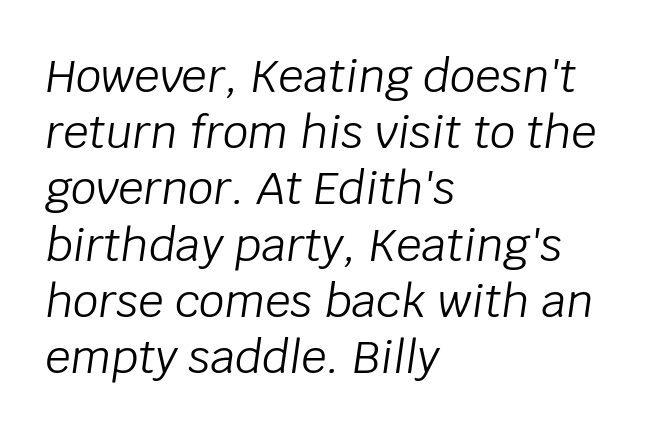
Left-aligned paragraph, ragged on the right. Compared with a typical body face, this is equally light or lighter still. It's the slanting kind of type. Character widths vary here, with narrow letters taking less room than wide ones. The gaps between neighbouring characters are ordinary and unremarkable. Plain, unruled lines of type.
